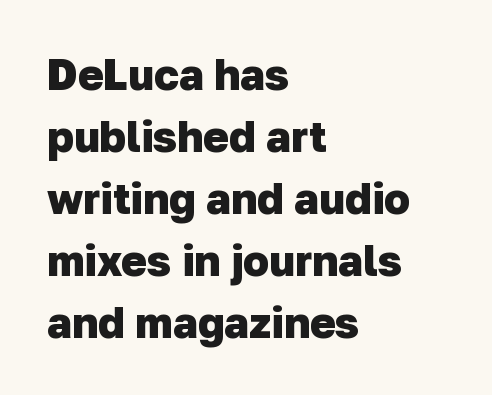
The image shows 43 px heavy sans-serif type; set left-aligned, normal line spacing (1.44x), normal letter spacing, not underlined; low stroke contrast and a medium x-height.
